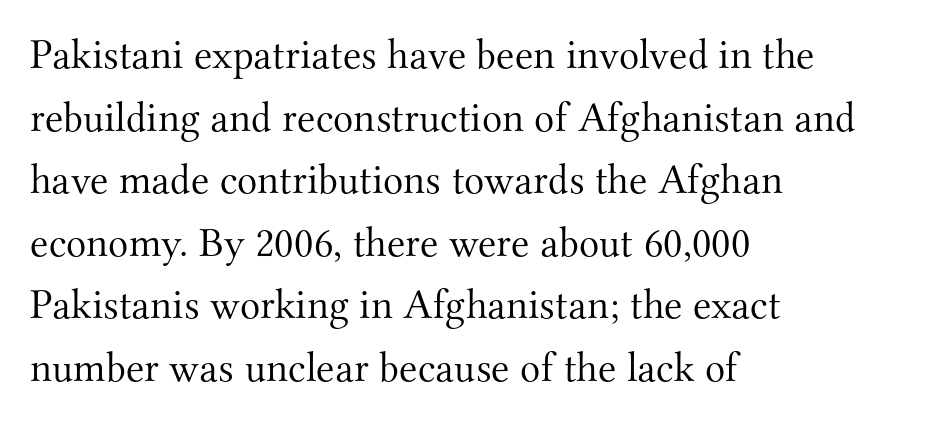
Q: Is the text bold? A: No.
Q: Is the text italic (slanted)? A: No, it is upright.
Q: Is the typeface a serif or a sans-serif typeface? A: Serif.
Q: Is the text underlined? A: No.
Q: How is the paragraph aligned? A: Left-aligned.
Q: Is the spacing between letters normal or unusually wide? A: Normal.
Q: Is the spacing between lines tight, normal or loose? A: Normal.
Q: Width (condensed, normal, or wide)? A: Normal.
Q: Stroke contrast? A: Medium.
Q: x-height? A: Small.
Q: Monospaced? A: No.
